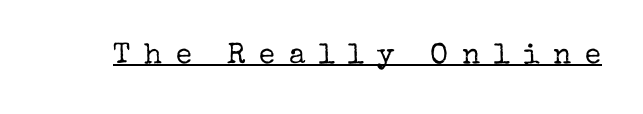
Beneath each row of characters lies a ruled line. The font is comparable to plain body text, perhaps lighter. Is there any slant? The stems are plumb. Spacing between characters has been opened up far beyond the box default. Here the designer chose a conventional face with non-uniform glyph widths. The typeface chosen for these lines features serifs.
